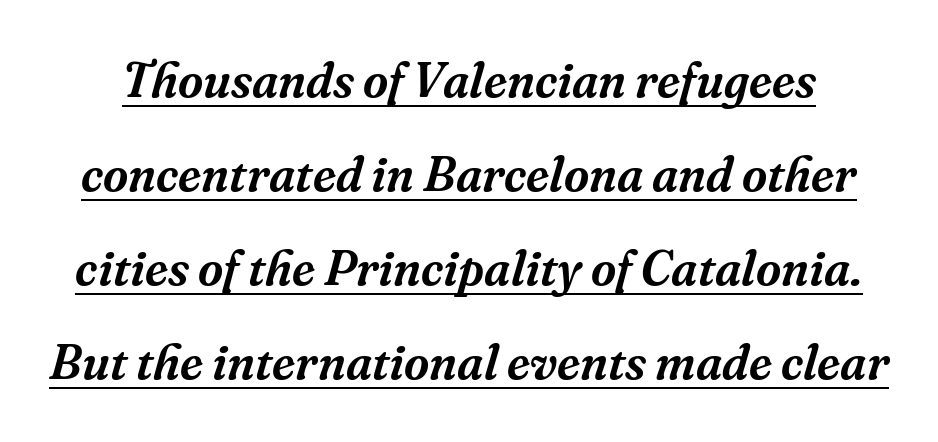
{"serif": "yes", "italic": "yes", "lean": "right", "slant_degrees": 16, "width": "normal", "stroke_contrast": "medium", "x_height": "medium", "monospaced": "no", "underline": "yes", "line_spacing": "loose", "line_spacing_ratio": 1.92, "letter_spacing": "normal", "letter_spacing_em": 0.0, "glyph_px": 49}
